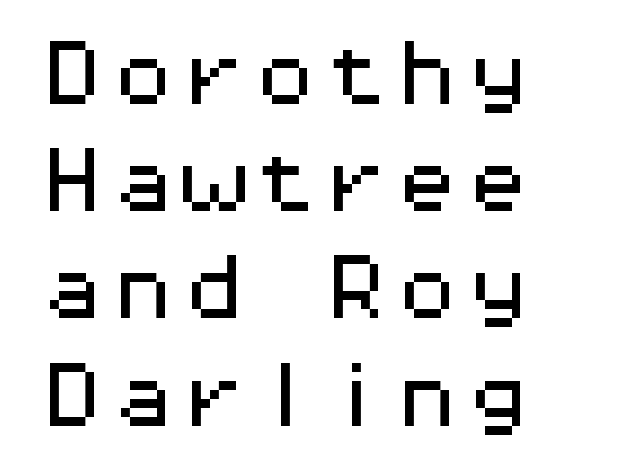
Q: Is the text italic (slanted)? A: No, it is upright.
Q: Is the typeface a serif or a sans-serif typeface? A: Sans-serif.
Q: Is the text underlined? A: No.
Q: How is the paragraph aligned? A: Left-aligned.
Q: Is the spacing between letters normal or unusually wide? A: Normal.
Q: Is the spacing between lines tight, normal or loose? A: Normal.
Q: Width (condensed, normal, or wide)? A: Wide.
Q: Stroke contrast? A: Medium.
Q: x-height? A: Medium.
Q: Monospaced? A: Yes.
